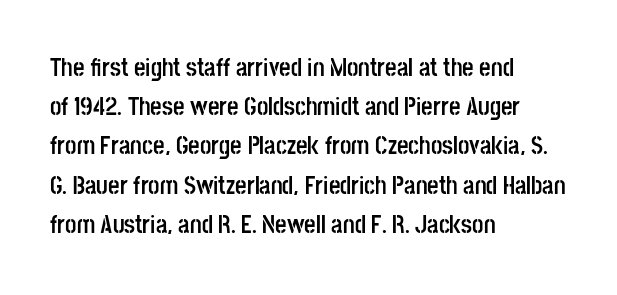
There is no visible air inserted between adjacent glyphs. This sample is left-justified, so line endings fall wherever the words run out. Normally led — the rows are evenly, conventionally spaced. The lettering holds an erect, upright posture throughout.
